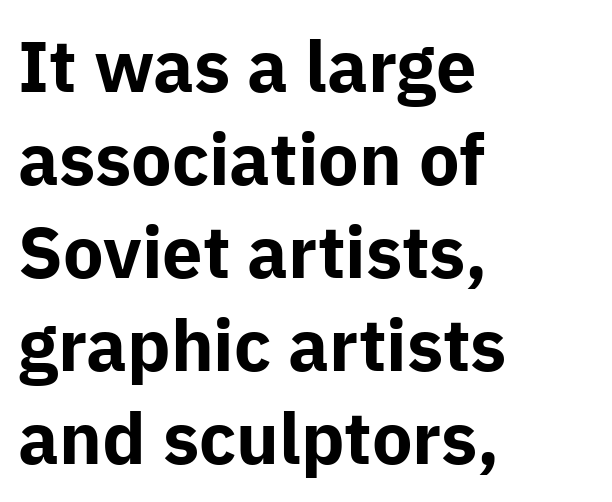
The image shows 72 px bold sans-serif type, upright; set left-aligned, normal line spacing (1.29x), normal letter spacing, not underlined; low stroke contrast and a medium x-height.
